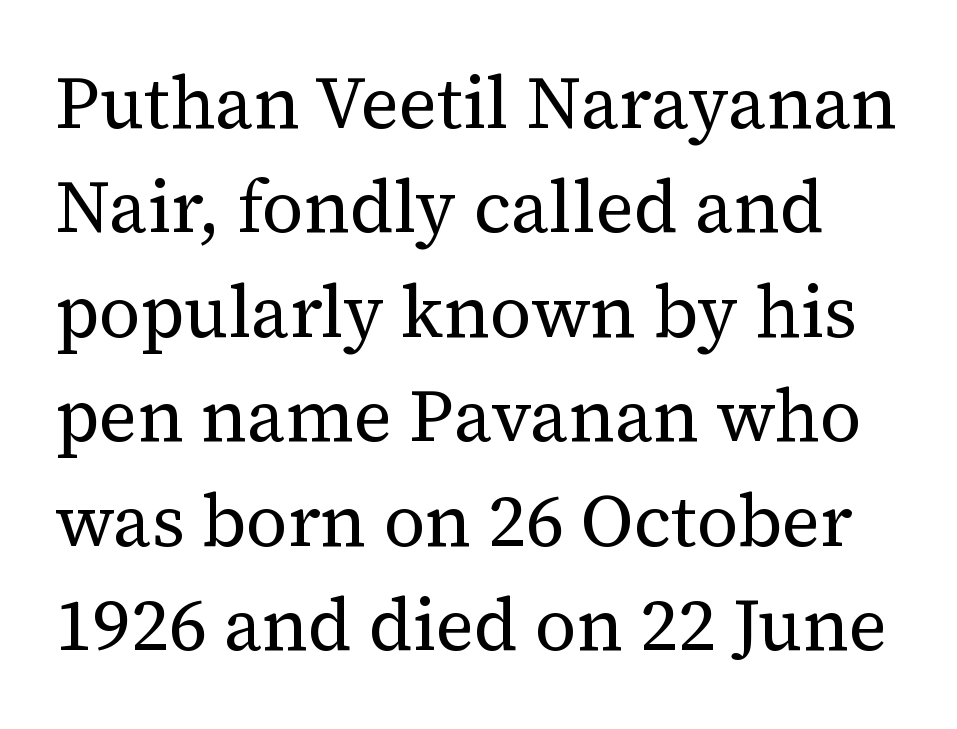
Q: Is the text bold? A: No.
Q: Is the text italic (slanted)? A: No, it is upright.
Q: Is the typeface a serif or a sans-serif typeface? A: Serif.
Q: Is the text underlined? A: No.
Q: Is the spacing between letters normal or unusually wide? A: Normal.
Q: Is the spacing between lines tight, normal or loose? A: Normal.
Q: Width (condensed, normal, or wide)? A: Normal.
Q: Stroke contrast? A: Medium.
Q: x-height? A: Medium.
Q: Monospaced? A: No.
